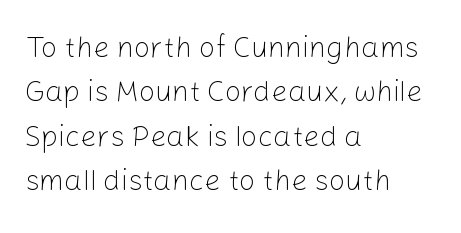
The image shows 29 px light sans-serif type, upright; set left-aligned, normal line spacing (1.53x), normal letter spacing, not underlined; low stroke contrast and a medium x-height.
